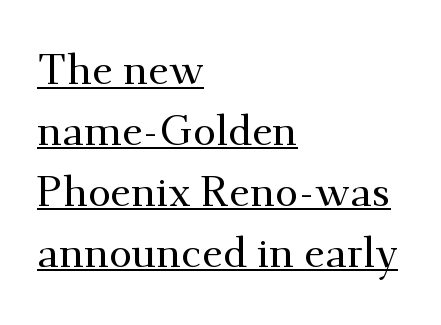
Proportional: the letters do not fall into vertical columns. Each new line begins a customary step beneath the previous one. The specimen includes a rule beneath the text block's lines. Words appear dense and cohesive because spacing is normal. Layout note: lines flush left.
